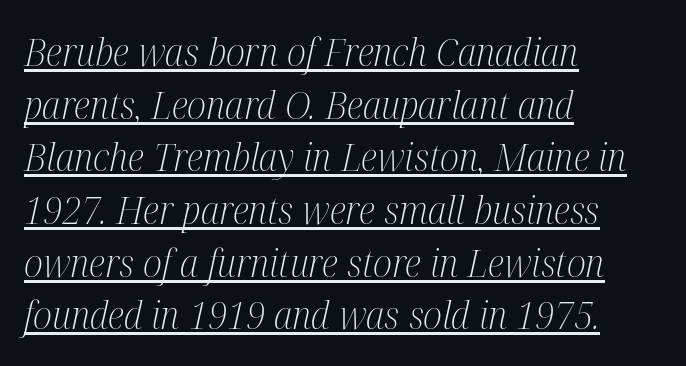
{"serif": "yes", "italic": "yes", "lean": "right", "slant_degrees": 12, "bold": "no", "weight": "light", "width": "condensed", "stroke_contrast": "medium", "x_height": "medium", "monospaced": "no", "underline": "yes", "align": "left", "line_spacing": "normal", "line_spacing_ratio": 1.35, "letter_spacing": "normal", "letter_spacing_em": 0.0, "glyph_px": 39}
